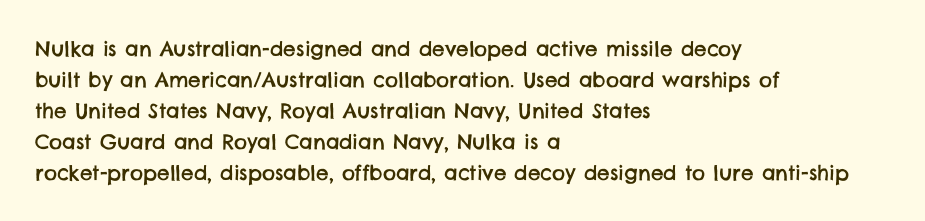
{"underline": "no", "align": "left", "line_spacing": "normal", "line_spacing_ratio": 1.55, "letter_spacing": "normal", "letter_spacing_em": 0.0, "glyph_px": 20}
